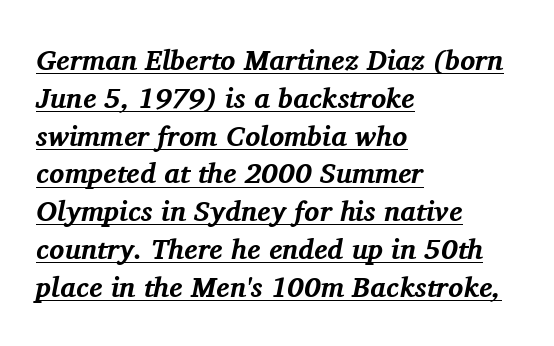
{"serif": "yes", "italic": "yes", "lean": "right", "slant_degrees": 11, "bold": "yes", "weight": "bold", "width": "normal", "stroke_contrast": "medium", "x_height": "medium", "monospaced": "no", "underline": "yes", "align": "left", "line_spacing": "normal", "line_spacing_ratio": 1.35, "letter_spacing": "normal", "letter_spacing_em": 0.0, "glyph_px": 28}
